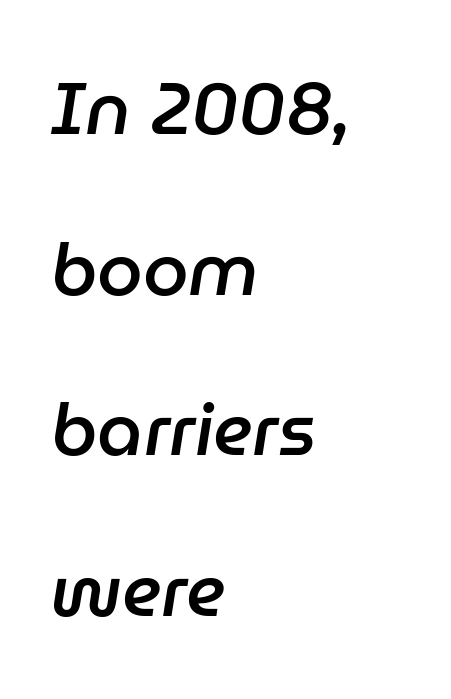
The image shows 73 px semibold type, italic (leaning right); set left-aligned, loose line spacing (2.2x), normal letter spacing, not underlined; low stroke contrast and a medium x-height.
